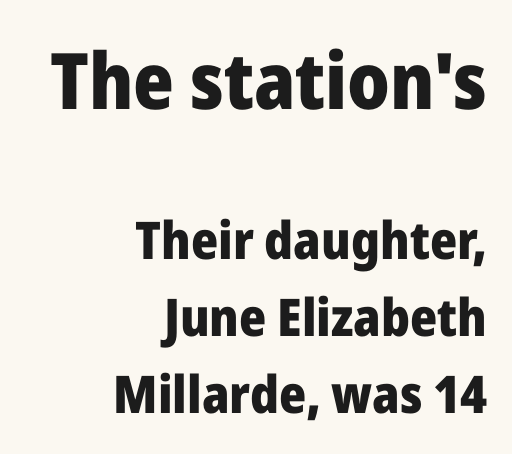
The image shows 78 px heavy sans-serif type, upright; set right-aligned, normal line spacing (1.48x), normal letter spacing, not underlined; the first (top) block is 1.5x larger; low stroke contrast and a medium x-height.
